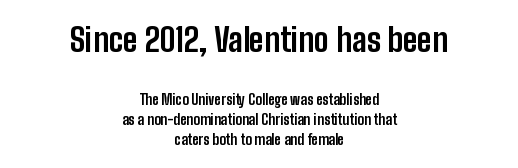
The image shows 32 px bold, condensed sans-serif type, upright; set centered, normal line spacing (1.42x), normal letter spacing, not underlined; the first (top) block is 2.29x larger; low stroke contrast and a medium x-height.
